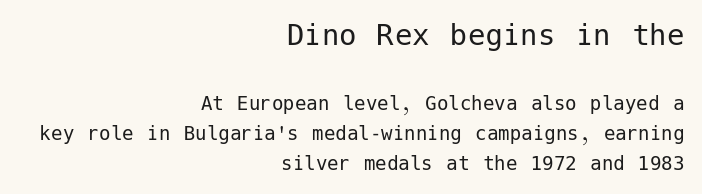
Q: Is the text bold? A: No.
Q: Is the text italic (slanted)? A: No, it is upright.
Q: Is the typeface a serif or a sans-serif typeface? A: Sans-serif.
Q: Is the text underlined? A: No.
Q: How is the paragraph aligned? A: Right-aligned.
Q: Is the spacing between letters normal or unusually wide? A: Normal.
Q: Is the spacing between lines tight, normal or loose? A: Normal.
Q: Which block of text is set in a larger size, the first (top) or the second (bottom)? A: The first (top) one.
Q: Width (condensed, normal, or wide)? A: Normal.
Q: Stroke contrast? A: Low.
Q: x-height? A: Medium.
